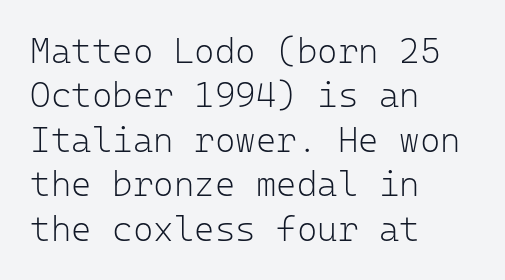
Q: Is the text bold? A: No.
Q: Is the text italic (slanted)? A: No, it is upright.
Q: Is the typeface a serif or a sans-serif typeface? A: Sans-serif.
Q: Is the text underlined? A: No.
Q: How is the paragraph aligned? A: Left-aligned.
Q: Is the spacing between letters normal or unusually wide? A: Normal.
Q: Is the spacing between lines tight, normal or loose? A: Normal.
Q: Width (condensed, normal, or wide)? A: Normal.
Q: Stroke contrast? A: Low.
Q: x-height? A: Medium.
Q: Monospaced? A: Yes.
